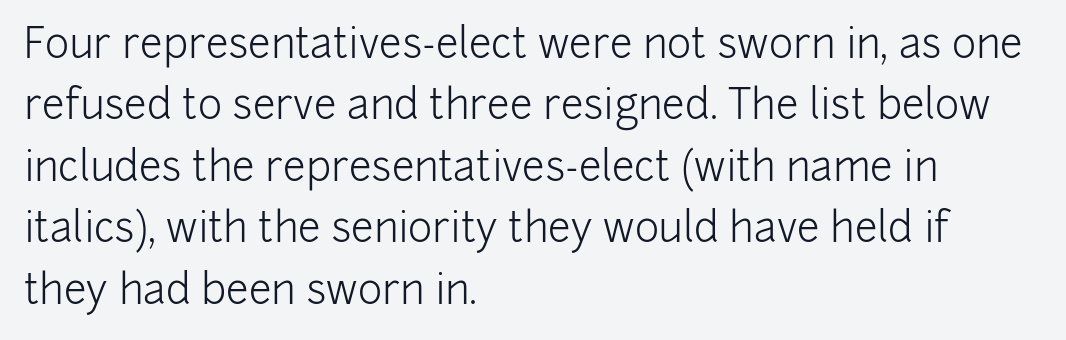
The image shows 41 px light sans-serif type, upright; set left-aligned, normal line spacing (1.5x), normal letter spacing, not underlined; low stroke contrast and a medium x-height.
